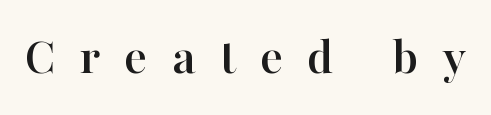
The image shows 54 px serif type, upright; set unusually wide letter spacing (+0.44 em), not underlined; high stroke contrast and a medium x-height.
